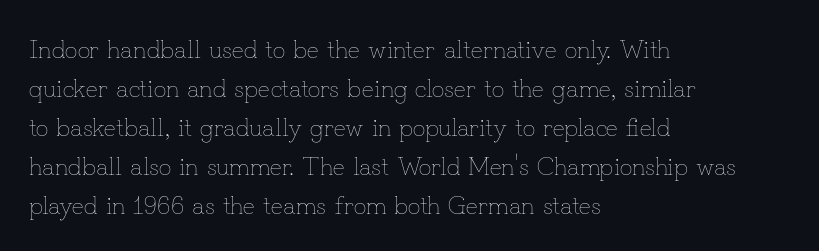
The image shows 25 px text type, upright; set left-aligned, normal line spacing (1.56x), normal letter spacing, not underlined.
